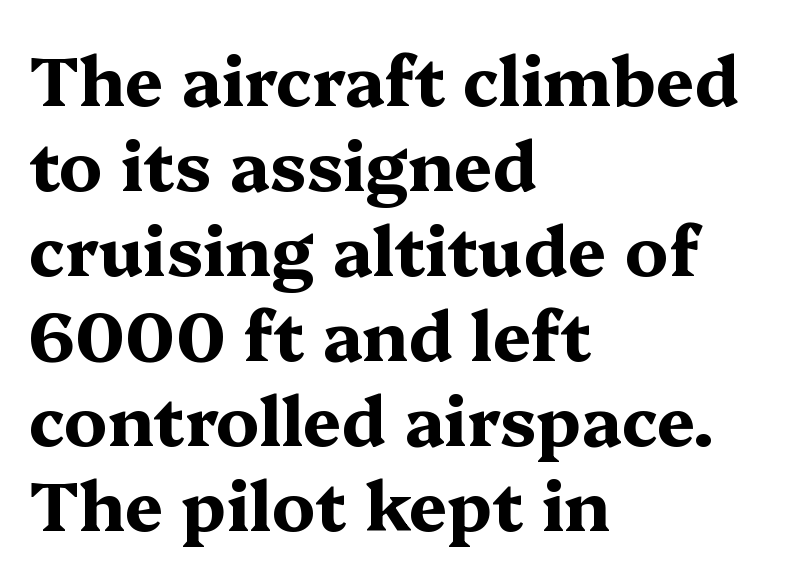
The image shows 68 px bold, wide serif type, upright; set left-aligned, normal line spacing (1.25x), normal letter spacing, not underlined; medium stroke contrast and a medium x-height.
